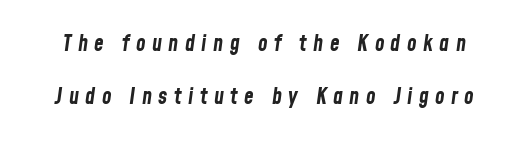
{"italic": "yes", "lean": "right", "slant_degrees": 8, "bold": "yes", "underline": "no", "line_spacing": "loose", "line_spacing_ratio": 2.41, "letter_spacing": "wide", "letter_spacing_em": 0.29, "glyph_px": 22}
